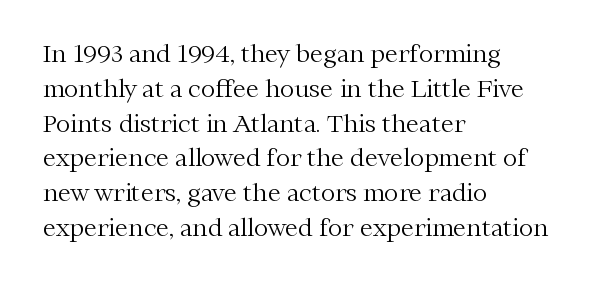
The image shows 24 px text type, upright; set left-aligned, normal line spacing (1.45x), normal letter spacing, not underlined.
